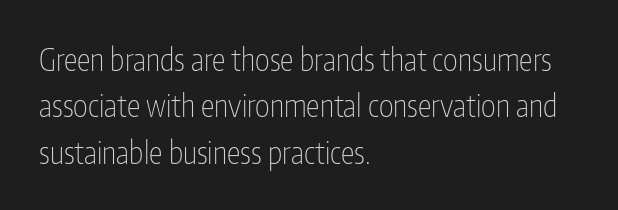
{"serif": "no", "italic": "no", "bold": "no", "weight": "thin", "width": "condensed", "stroke_contrast": "low", "x_height": "medium", "monospaced": "no", "underline": "no", "align": "left", "line_spacing": "normal", "line_spacing_ratio": 1.5, "letter_spacing": "normal", "letter_spacing_em": 0.0, "glyph_px": 31}
